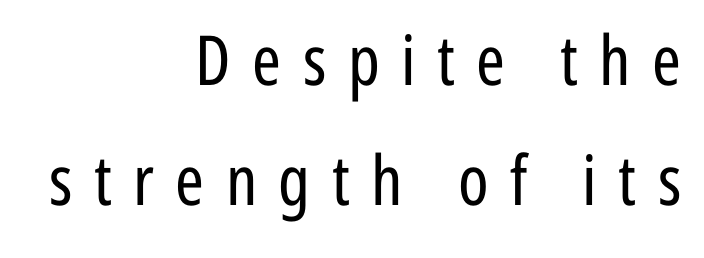
The image shows 69 px regular-weight, condensed sans-serif type, upright; set right-aligned, line spacing 1.74x, unusually wide letter spacing (+0.31 em), not underlined; low stroke contrast and a medium x-height.
